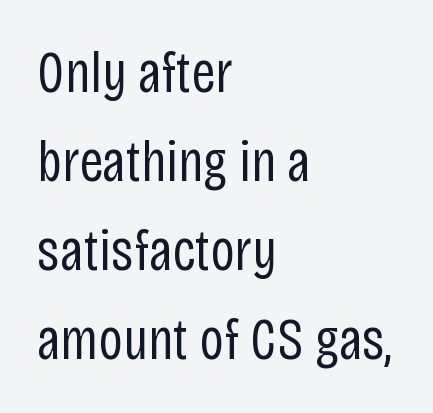
The image shows 59 px regular-weight, condensed sans-serif type, upright; set left-aligned, normal line spacing (1.51x), normal letter spacing, not underlined; low stroke contrast and a large x-height.
